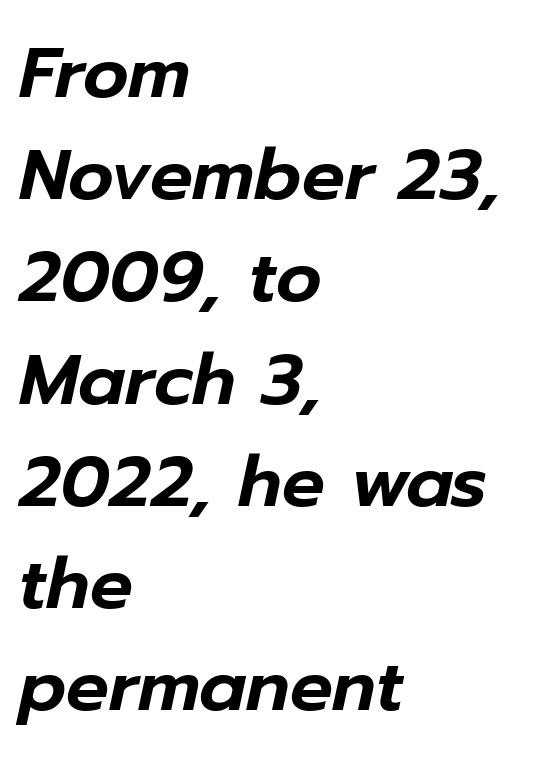
{"italic": "yes", "lean": "right", "slant_degrees": 12, "width": "normal", "stroke_contrast": "low", "x_height": "medium", "monospaced": "no", "underline": "no", "align": "left", "line_spacing": "normal", "line_spacing_ratio": 1.44, "letter_spacing": "normal", "letter_spacing_em": 0.0, "glyph_px": 71}
